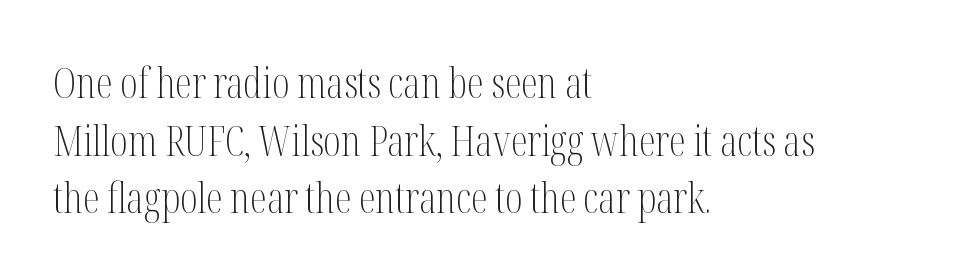
Q: Is the text bold? A: No.
Q: Is the text italic (slanted)? A: No, it is upright.
Q: Is the typeface a serif or a sans-serif typeface? A: Serif.
Q: Is the text underlined? A: No.
Q: How is the paragraph aligned? A: Left-aligned.
Q: Is the spacing between letters normal or unusually wide? A: Normal.
Q: Is the spacing between lines tight, normal or loose? A: Normal.
Q: Width (condensed, normal, or wide)? A: Condensed.
Q: Stroke contrast? A: Medium.
Q: x-height? A: Medium.
Q: Monospaced? A: No.
